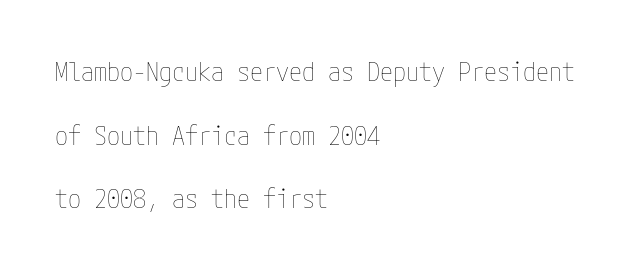
{"italic": "no", "bold": "no", "underline": "no", "align": "left", "line_spacing": "loose", "line_spacing_ratio": 2.45, "letter_spacing": "normal", "letter_spacing_em": 0.0, "glyph_px": 26}
